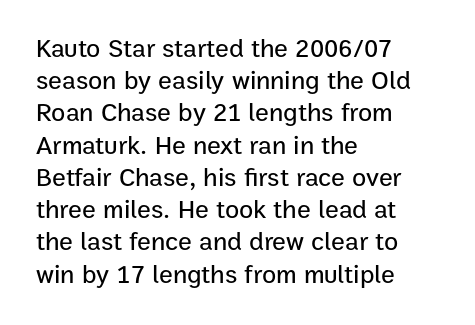
You could call the tracking neutral — neither tight nor loose. Posture: upright roman. Which margin do the lines hug? The left one — the right edge is uneven. Decoration check: the copy has no underline.
